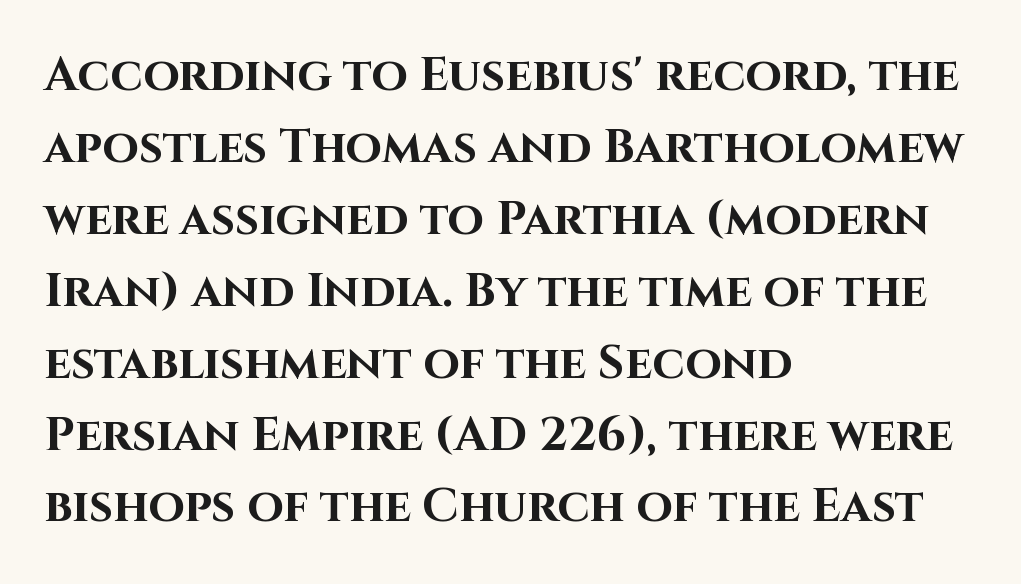
Anything drawn beneath the words? Only blank space. Regarding leading, the lines here are spaced in the standard way. Think of a printed novel: that variable character pitch is what you see here. Does extra space separate the letters? No, they use regular spacing. Check where the strokes stop: nothing finishes them off — pure sans. Tall strokes in this sample are plumb rather than angled.
